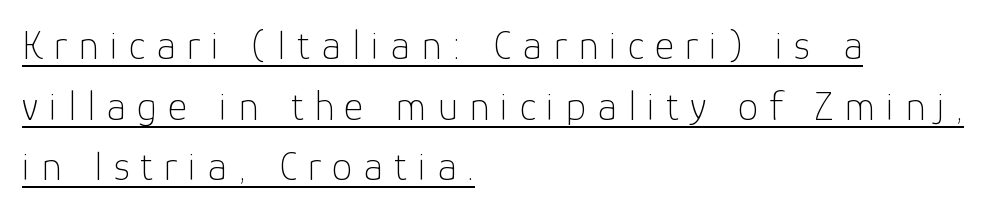
{"serif": "no", "italic": "no", "bold": "no", "weight": "thin", "width": "normal", "stroke_contrast": "low", "x_height": "medium", "monospaced": "no", "underline": "yes", "align": "left", "line_spacing": "normal", "line_spacing_ratio": 1.48, "letter_spacing": "wide", "letter_spacing_em": 0.27, "glyph_px": 41}
